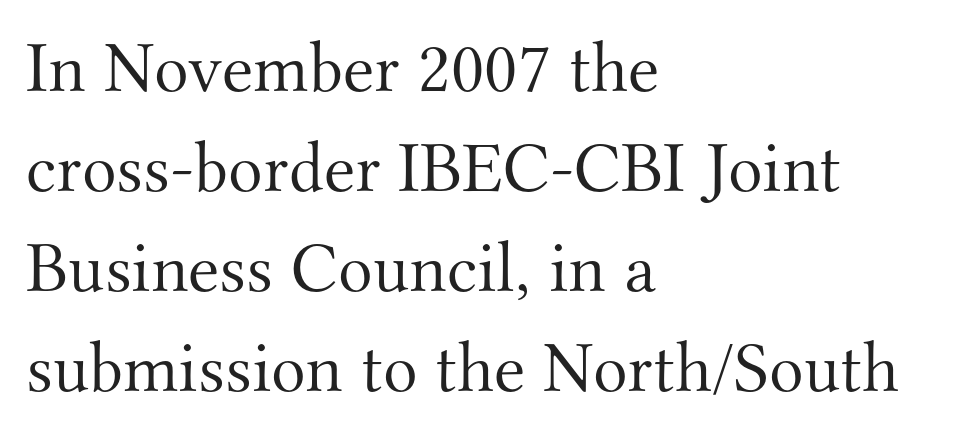
{"serif": "yes", "italic": "no", "bold": "no", "weight": "light", "width": "normal", "stroke_contrast": "medium", "x_height": "small", "monospaced": "no", "underline": "no", "align": "left", "line_spacing": "normal", "line_spacing_ratio": 1.39, "letter_spacing": "normal", "letter_spacing_em": 0.0, "glyph_px": 72}
